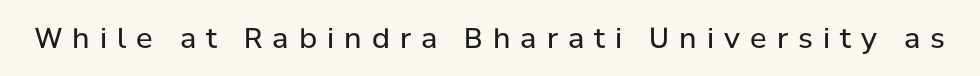
A typesetter would call this heavily tracked-out type. Notice how the stems are strictly vertical — no italics here. A quiet, ordinary-to-light weight characterises the typeface. The words here are not underlined. In terms of letterform style, serifs are entirely absent. A typesetter would call this proportional, since set widths differ per character.
